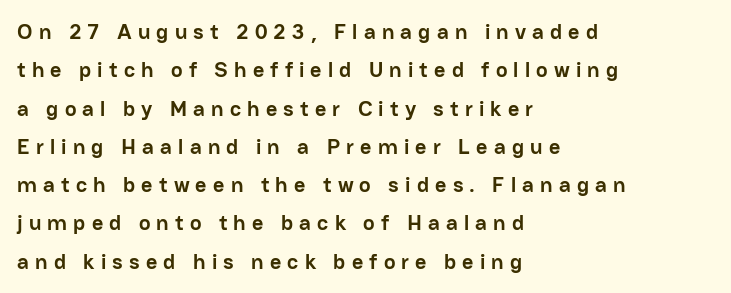
The image shows 22 px bold type, upright; set left-aligned, line spacing 1.74x, unusually wide letter spacing (+0.28 em), not underlined.
